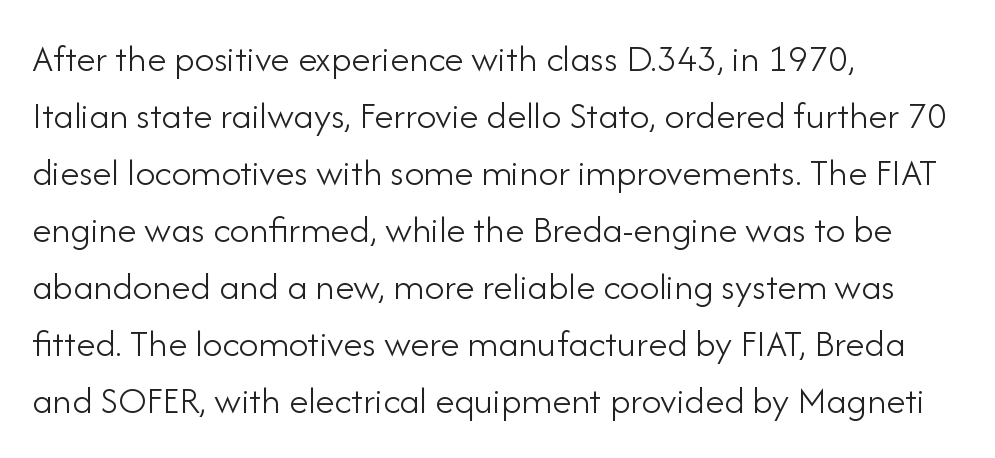
Interline gaps are of average width in this sample. Nothing heavy about these letters — not bold at all. Where is the straight margin? On the left. Posture: upright roman.
